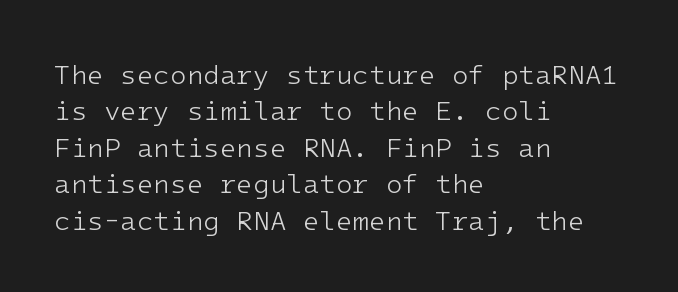
The image shows 27 px text type, upright; set left-aligned, normal line spacing (1.35x), normal letter spacing, not underlined.
